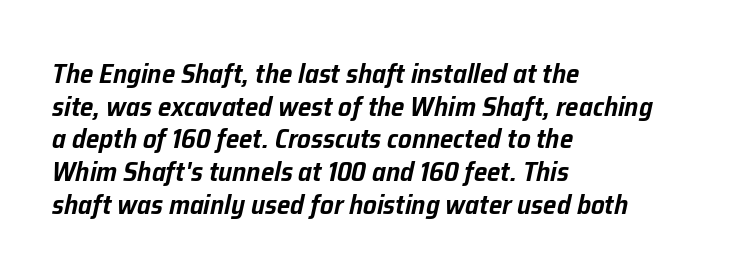
{"italic": "yes", "lean": "right", "slant_degrees": 12, "underline": "no", "align": "left", "line_spacing_ratio": 1.21, "letter_spacing": "normal", "letter_spacing_em": 0.0, "glyph_px": 27}
